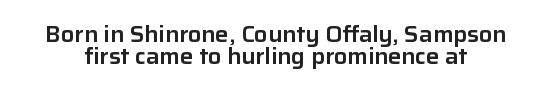
The space beneath each line is pristine and unruled. Between one letter and the next there's only the usual sliver of space. Every stem runs plumb, perpendicular to the baseline. Successive baselines arrive quickly, one right under another.
